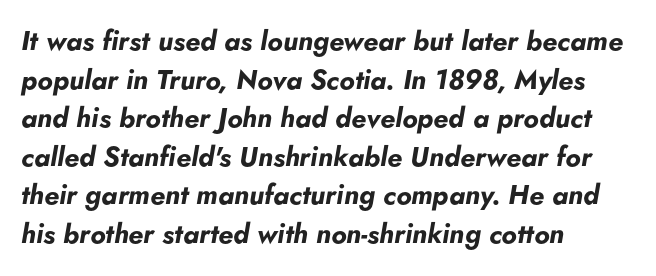
These lines sit exactly where default settings would place them. Compared with ordinary roman type, these characters are visibly tilted. The paragraph has a hard left edge and a soft right edge. Pretty heavy lettering here — definitely bold. Type without underlining.
